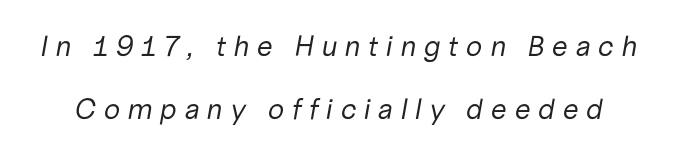
Stems and bowls with no extra thickness — not bold. Decoration check: the copy has no underline. This sample uses expanded letter spacing, leaving extra air between glyphs. Is this a fixed-width face? No — the glyphs have proportional, varying widths. Slant detected: the letters are inclined.
